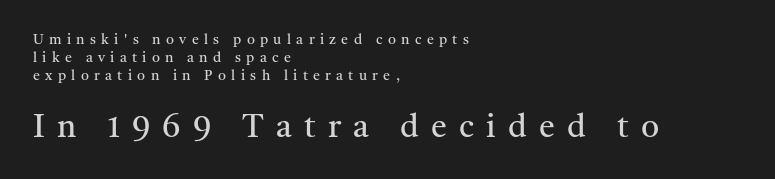
The letterforms sit at book weight or below. These lines stack with their left ends in a neat column. Here the second block reads like a headline and the first like body copy. Ordinary non-slanted type is in use.
